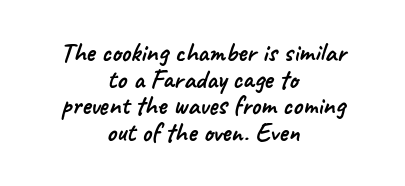
Centered paragraph, ragged on both sides. Clear beneath every line of the passage. Does the leading feel generous? Not at all — it's pinched. Compared with typical body copy, the letter spacing here is the same.
